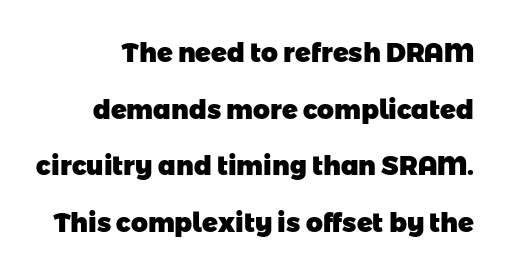
{"bold": "yes", "underline": "no", "line_spacing": "loose", "line_spacing_ratio": 2.18, "letter_spacing": "normal", "letter_spacing_em": 0.0, "glyph_px": 26}
